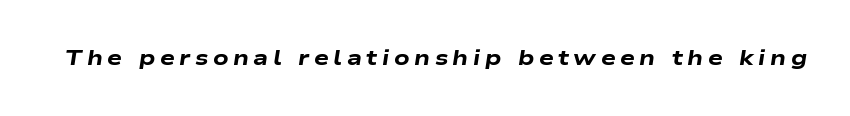
The image shows 21 px bold type, italic (leaning right); set unusually wide letter spacing (+0.22 em), not underlined.
